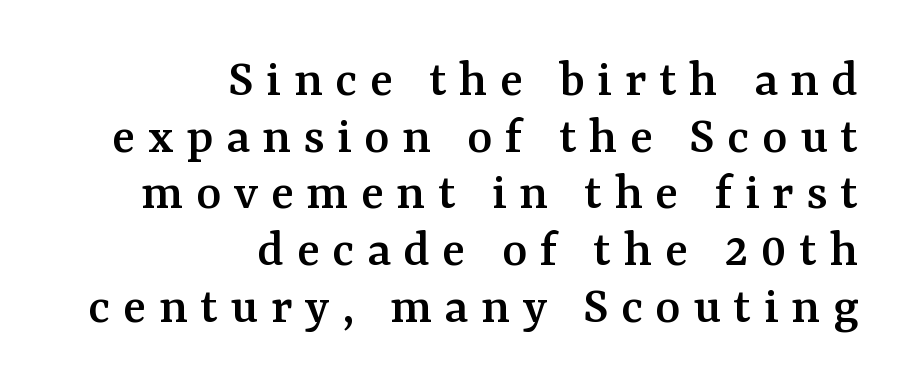
The image shows 54 px serif type, upright; set right-aligned, tight line spacing (1.05x), unusually wide letter spacing (+0.23 em), not underlined; medium stroke contrast and a medium x-height.
